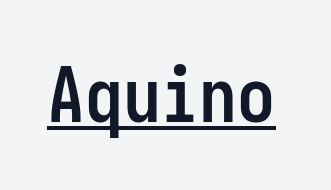
The typesetter has applied underlining to the passage shown. Notice how the stems are strictly vertical — no italics here. This rendering leaves character spacing at its baseline value. You can tell from the bare stems that sans-serif type was used. This is heavy type, rendered in bold.
